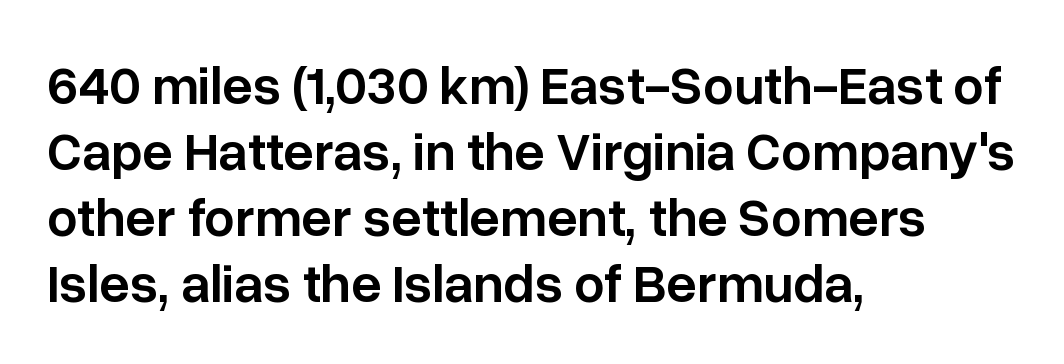
The glyphs in this specimen are sans serif. A classic flush-left, rag-right setting is used for this passage. Tall strokes in this sample are plumb rather than angled. A bit beefed up — I'd call it semibold rather than bold. Plain, unruled lines of type. Spacing between characters is what you'd get straight out of the box.
